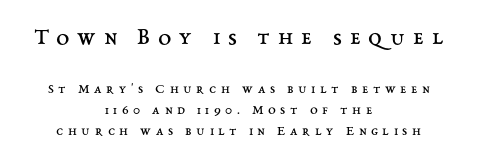
The typesetting does not lean heavy: it is not bold. The space beneath each line is pristine and unruled. The letters stand straight up with perfectly vertical stems. The vertical gap from one line to the next is medium. The typesetter chose a symmetrical, centered arrangement here.
